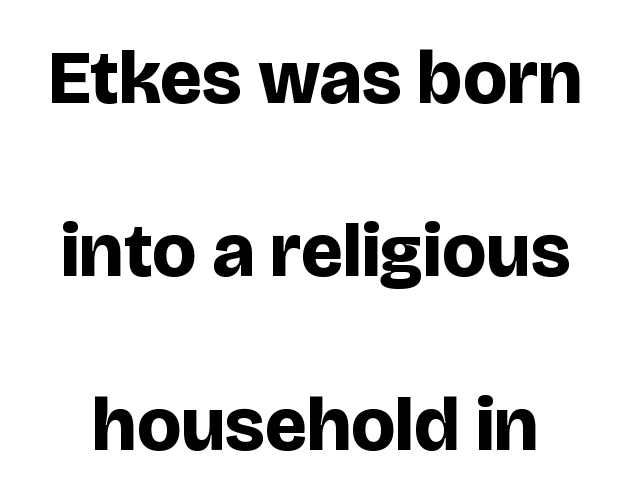
The image shows 76 px bold sans-serif type, upright; set loose line spacing (2.28x), normal letter spacing, not underlined; low stroke contrast and a large x-height.
